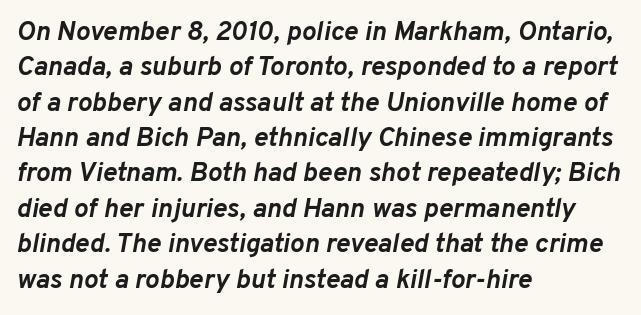
Q: Is the text bold? A: Yes.
Q: Is the text italic (slanted)? A: Yes, it leans right by about 10 degrees.
Q: Is the text underlined? A: No.
Q: How is the paragraph aligned? A: Left-aligned.
Q: Is the spacing between letters normal or unusually wide? A: Normal.
Q: Is the spacing between lines tight, normal or loose? A: Normal.
